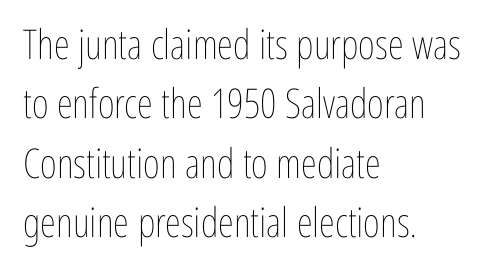
You could not count columns in this text — the font is proportionally spaced. Vertical strokes here are truly vertical. Letters have the restrained weight of plain body copy at most. In terms of leading, this rendering sits right in the middle.
